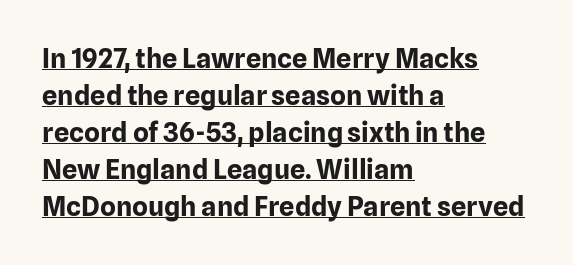
Q: Is the text bold? A: Yes.
Q: Is the text italic (slanted)? A: No, it is upright.
Q: Is the text underlined? A: Yes.
Q: How is the paragraph aligned? A: Left-aligned.
Q: Is the spacing between letters normal or unusually wide? A: Normal.
Q: Is the spacing between lines tight, normal or loose? A: Normal.
